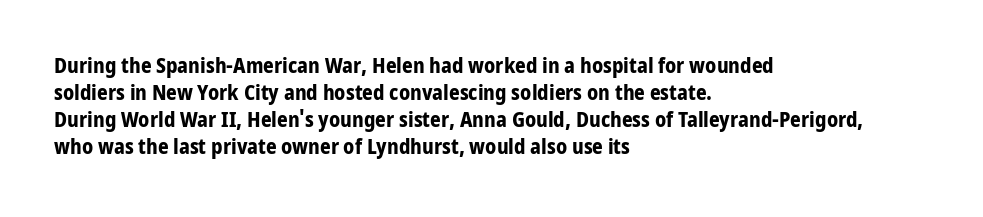
Q: Is the text bold? A: Yes.
Q: Is the text italic (slanted)? A: No, it is upright.
Q: Is the text underlined? A: No.
Q: How is the paragraph aligned? A: Left-aligned.
Q: Is the spacing between letters normal or unusually wide? A: Normal.
Q: Is the spacing between lines tight, normal or loose? A: Normal.
